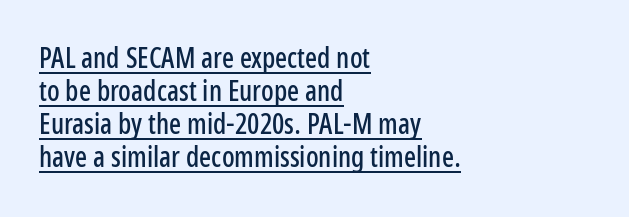
This sample is left-justified, so line endings fall wherever the words run out. Glyph-to-glyph distance matches everyday printed text. Does a line run under the words? Yes, clearly. This sample has the flowing, uneven cadence of proportional lettering. Unlike italic type, these characters show no tilt at all.
